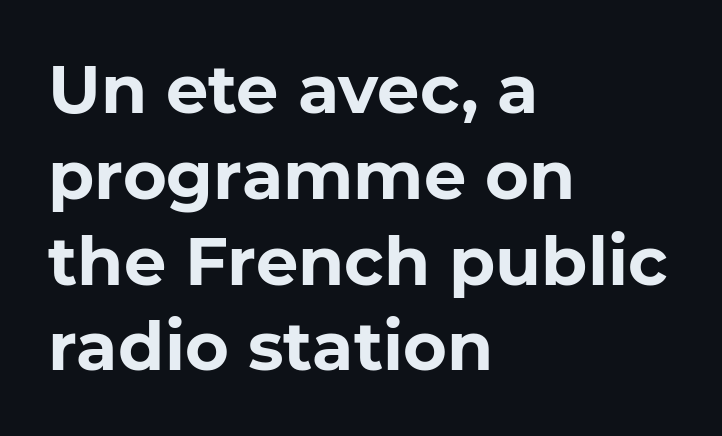
The strokes are fattened all the way to bold. Looks like regular typesetting: each glyph gets only the width it needs. The lines in this sample share a left origin and differ only in where they stop. Is there much room between lines? A standard amount, neither cramped nor airy. Does extra space separate the letters? No, they use regular spacing.
